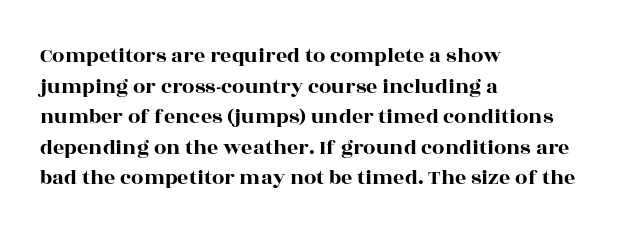
{"italic": "no", "underline": "no", "align": "left", "line_spacing": "normal", "line_spacing_ratio": 1.39, "letter_spacing": "normal", "letter_spacing_em": 0.0, "glyph_px": 22}
